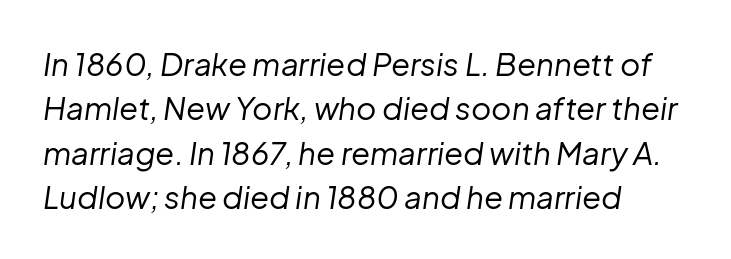
The image shows 31 px regular-weight type, italic (leaning right); set left-aligned, normal line spacing (1.43x), normal letter spacing, not underlined; low stroke contrast and a medium x-height.
